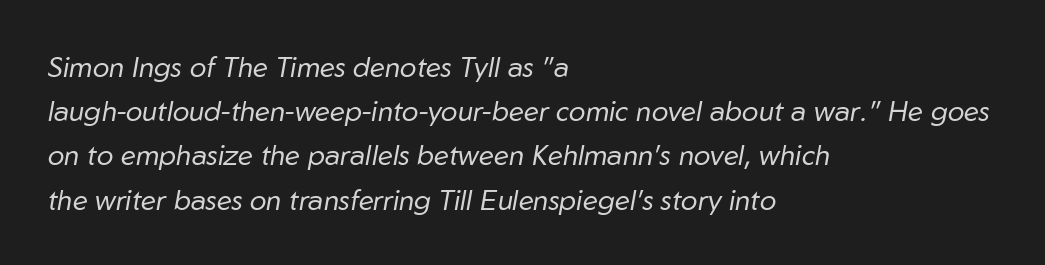
{"italic": "yes", "lean": "right", "slant_degrees": 10, "bold": "no", "weight": "regular", "width": "normal", "stroke_contrast": "low", "x_height": "medium", "monospaced": "no", "underline": "no", "align": "left", "line_spacing": "normal", "line_spacing_ratio": 1.58, "letter_spacing": "normal", "letter_spacing_em": 0.0, "glyph_px": 28}
